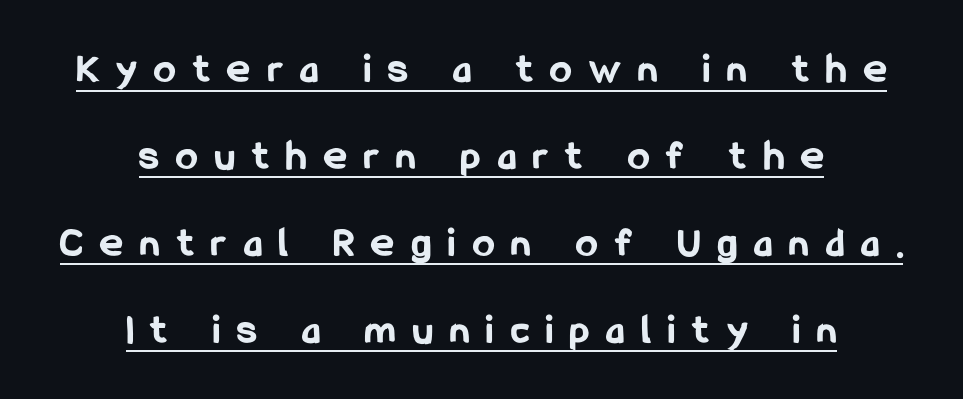
Q: Is the text bold? A: Yes.
Q: Is the text italic (slanted)? A: No, it is upright.
Q: Is the typeface a serif or a sans-serif typeface? A: Sans-serif.
Q: Is the text underlined? A: Yes.
Q: How is the paragraph aligned? A: Centered.
Q: Is the spacing between letters normal or unusually wide? A: Unusually wide.
Q: Is the spacing between lines tight, normal or loose? A: Loose.
Q: Width (condensed, normal, or wide)? A: Condensed.
Q: Stroke contrast? A: Low.
Q: x-height? A: Medium.
Q: Monospaced? A: No.
